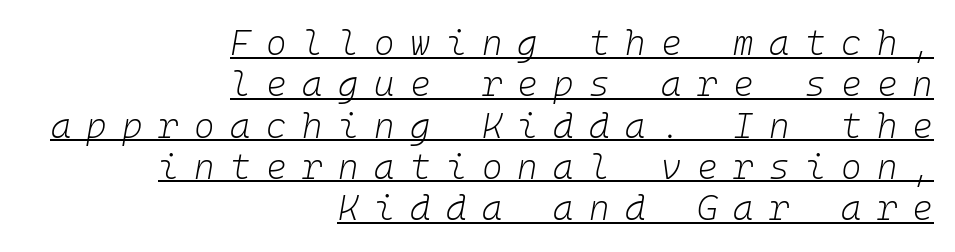
{"italic": "yes", "lean": "right", "slant_degrees": 10, "bold": "no", "weight": "light", "width": "normal", "stroke_contrast": "low", "x_height": "medium", "monospaced": "yes", "underline": "yes", "align": "right", "line_spacing_ratio": 1.18, "letter_spacing": "wide", "letter_spacing_em": 0.44, "glyph_px": 35}
